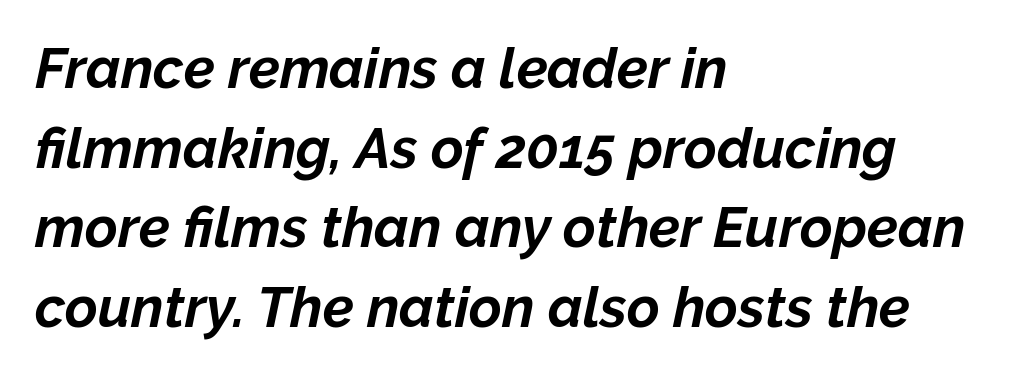
Compared with an ordinary text face, these strokes are far heavier — a full bold. Italic? Definitely — the glyphs are oblique. Spacing verdict: proportional, widths tailored to each character. Check under the words: just untouched page. The line texture is even and compact thanks to regular tracking. Summary of vertical rhythm: regular, with standard interline spacing.
